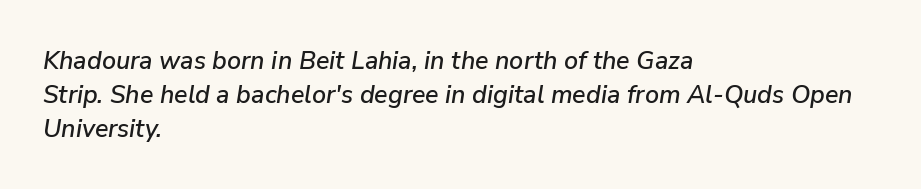
The image shows 25 px text type, italic (leaning right); set left-aligned, normal line spacing (1.36x), normal letter spacing, not underlined.
